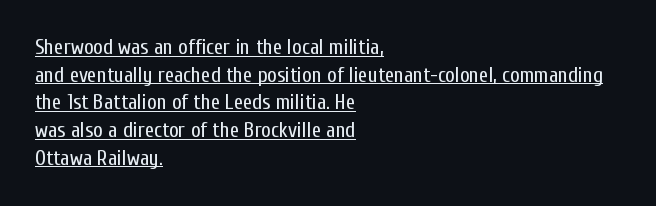
The image shows 21 px text type, upright; set left-aligned, normal line spacing (1.32x), normal letter spacing, underlined.
